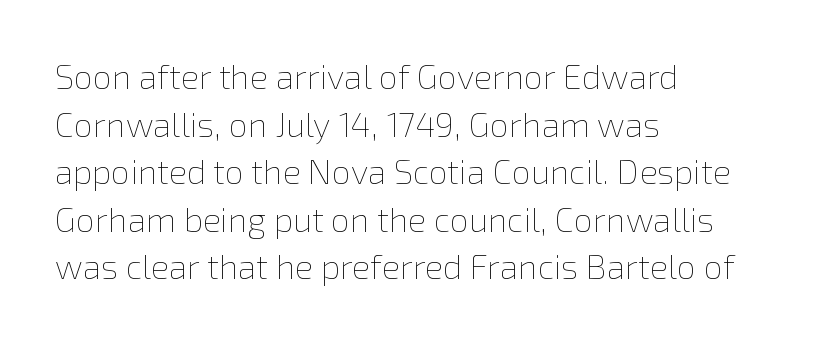
The image shows 34 px thin type, upright; set left-aligned, normal line spacing (1.4x), normal letter spacing, not underlined; a medium x-height.
